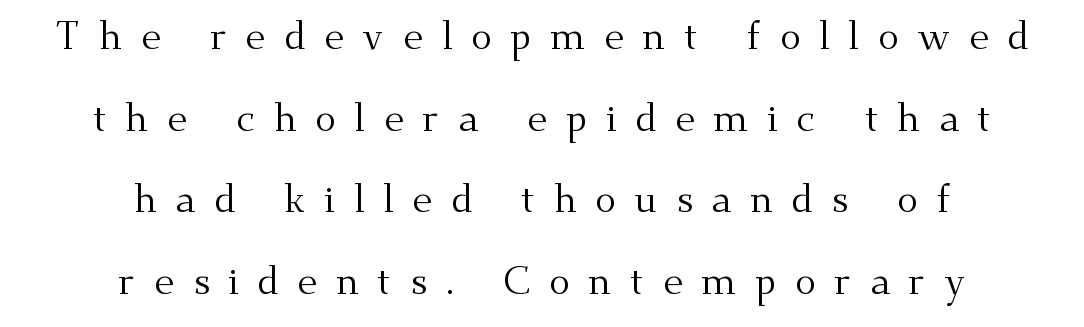
{"serif": "yes", "italic": "no", "bold": "no", "weight": "regular", "width": "normal", "stroke_contrast": "medium", "x_height": "small", "monospaced": "no", "underline": "no", "align": "center", "line_spacing": "loose", "line_spacing_ratio": 2.09, "letter_spacing": "wide", "letter_spacing_em": 0.48, "glyph_px": 39}
